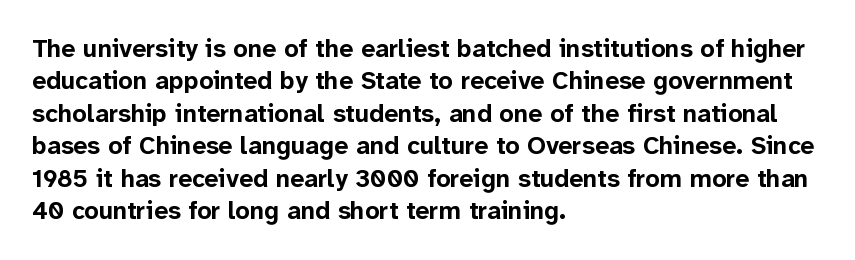
{"italic": "no", "bold": "yes", "underline": "no", "align": "left", "line_spacing": "normal", "line_spacing_ratio": 1.3, "letter_spacing": "normal", "letter_spacing_em": 0.0, "glyph_px": 25}
